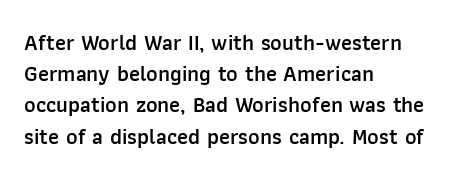
The image shows 22 px text type, upright; set left-aligned, normal line spacing (1.42x), normal letter spacing, not underlined.
